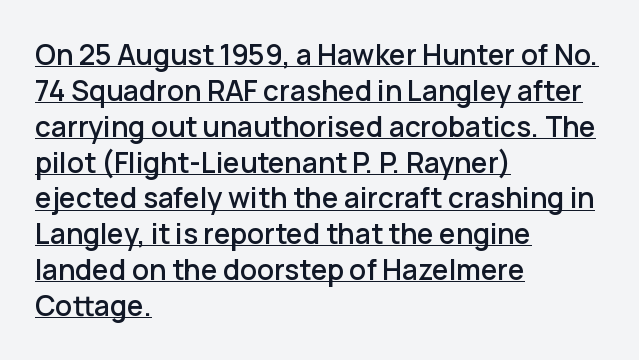
Q: Is the text italic (slanted)? A: No, it is upright.
Q: Is the typeface a serif or a sans-serif typeface? A: Sans-serif.
Q: Is the text underlined? A: Yes.
Q: How is the paragraph aligned? A: Left-aligned.
Q: Is the spacing between letters normal or unusually wide? A: Normal.
Q: Is the spacing between lines tight, normal or loose? A: Normal.
Q: Width (condensed, normal, or wide)? A: Normal.
Q: Stroke contrast? A: Low.
Q: x-height? A: Medium.
Q: Monospaced? A: No.
